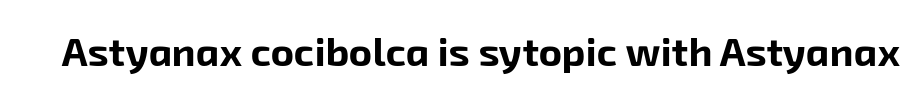
Q: Is the text bold? A: Yes.
Q: Is the typeface a serif or a sans-serif typeface? A: Sans-serif.
Q: Is the text underlined? A: No.
Q: Is the spacing between letters normal or unusually wide? A: Normal.
Q: Width (condensed, normal, or wide)? A: Normal.
Q: Stroke contrast? A: Low.
Q: x-height? A: Medium.
Q: Monospaced? A: No.
